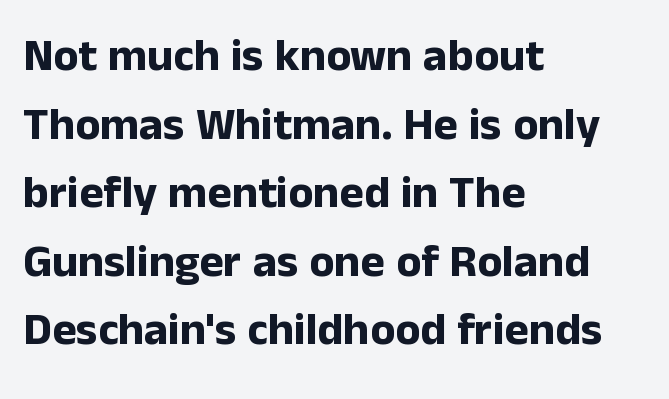
Rendered with straight, roman letterforms. Descenders hang freely into open space. Whoever set this chose a conventional vertical rhythm. On the weight axis this lands at bold, roughly 700. The text block is weighted toward the left margin, trailing off unevenly rightward. Varying glyph widths throughout — classic text-font behaviour.
